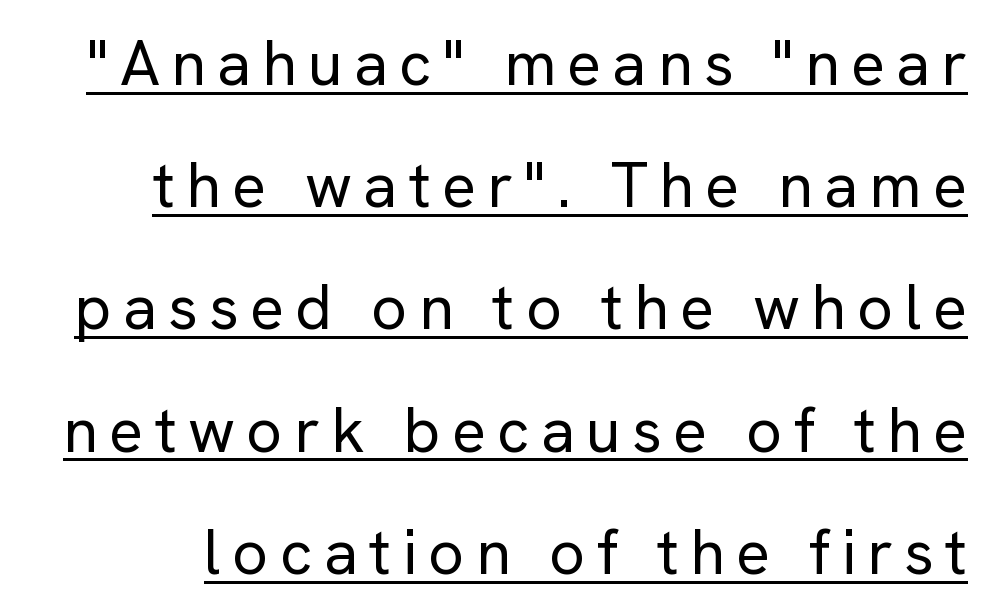
{"serif": "no", "italic": "no", "bold": "no", "weight": "regular", "width": "normal", "stroke_contrast": "low", "x_height": "medium", "monospaced": "no", "underline": "yes", "line_spacing": "loose", "line_spacing_ratio": 1.94, "glyph_px": 63}
